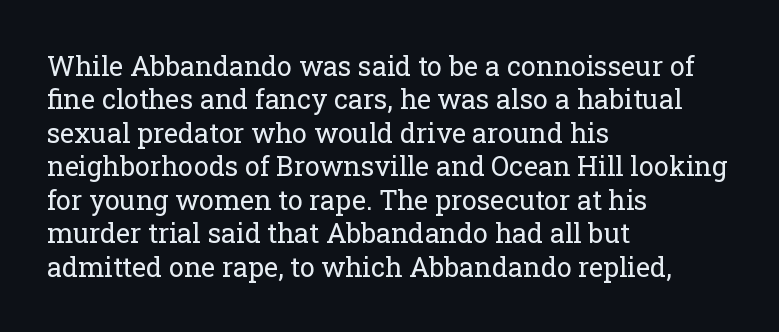
{"italic": "no", "bold": "no", "underline": "no", "align": "left", "line_spacing_ratio": 1.24, "letter_spacing": "normal", "letter_spacing_em": 0.0, "glyph_px": 27}
